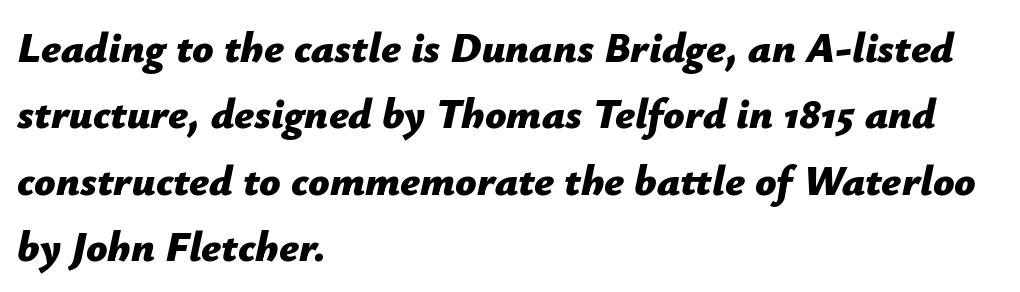
Set as a true bold cut, around the 700 mark. Spacing verdict: proportional, widths tailored to each character. In CSS terms this would be text-align: left. Leading: standard. Has an underline been added? It has not.
